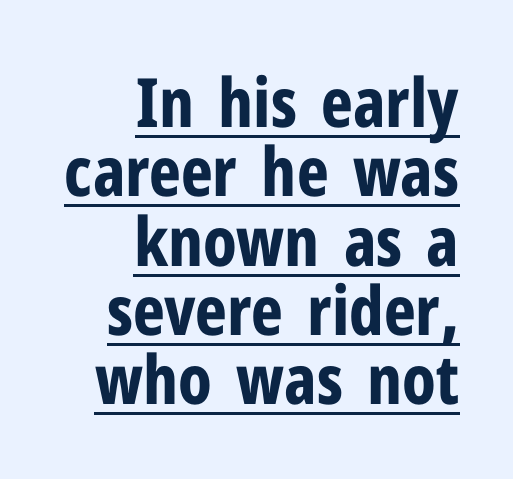
Q: Is the text bold? A: Yes.
Q: Is the text italic (slanted)? A: No, it is upright.
Q: Is the typeface a serif or a sans-serif typeface? A: Sans-serif.
Q: Is the text underlined? A: Yes.
Q: How is the paragraph aligned? A: Right-aligned.
Q: Is the spacing between letters normal or unusually wide? A: Normal.
Q: Is the spacing between lines tight, normal or loose? A: Tight.
Q: Width (condensed, normal, or wide)? A: Condensed.
Q: Stroke contrast? A: Low.
Q: x-height? A: Medium.
Q: Monospaced? A: No.
